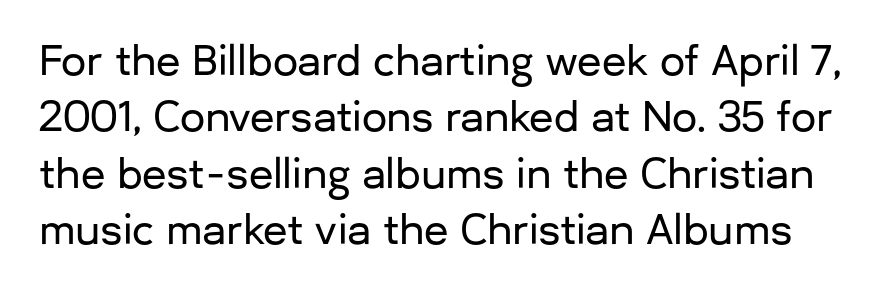
The image shows 40 px sans-serif type, upright; set normal line spacing (1.41x), normal letter spacing, not underlined; low stroke contrast and a medium x-height.
